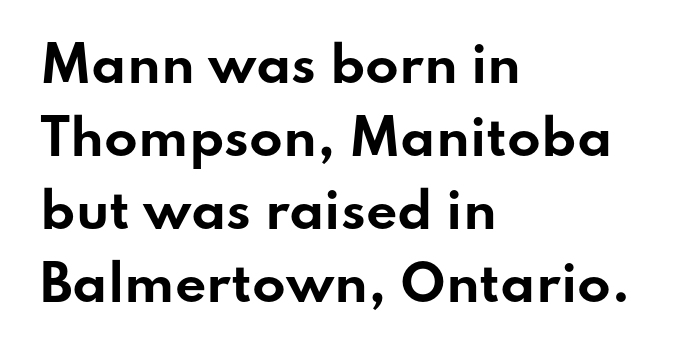
The leading is moderate, giving the passage an even texture. Each letter's strokes conclude bluntly, with no projecting serifs. This rendering leaves character spacing at its baseline value. Only glyphs here, with clear space below each row. The rendering uses a bold face; every stroke is thick and dark.
